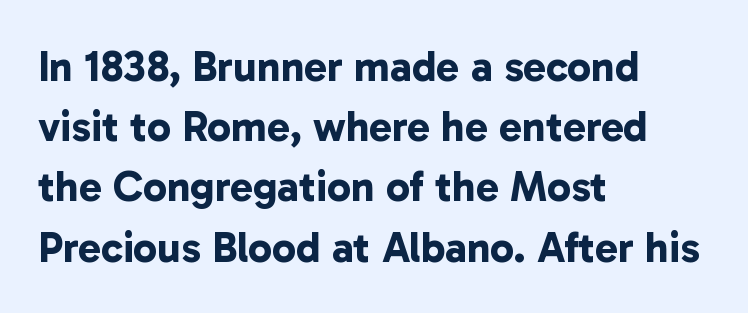
Q: Is the text bold? A: Yes.
Q: Is the typeface a serif or a sans-serif typeface? A: Sans-serif.
Q: Is the text underlined? A: No.
Q: How is the paragraph aligned? A: Left-aligned.
Q: Is the spacing between letters normal or unusually wide? A: Normal.
Q: Is the spacing between lines tight, normal or loose? A: Normal.
Q: Width (condensed, normal, or wide)? A: Normal.
Q: Stroke contrast? A: Low.
Q: x-height? A: Medium.
Q: Monospaced? A: No.
